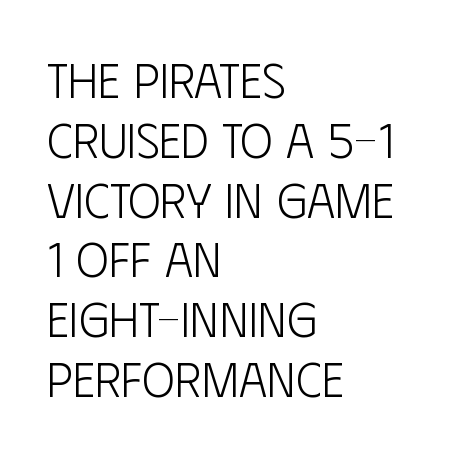
Q: Is the text bold? A: No.
Q: Is the text italic (slanted)? A: No, it is upright.
Q: Is the typeface a serif or a sans-serif typeface? A: Sans-serif.
Q: Is the text underlined? A: No.
Q: How is the paragraph aligned? A: Left-aligned.
Q: Is the spacing between letters normal or unusually wide? A: Normal.
Q: Width (condensed, normal, or wide)? A: Condensed.
Q: Stroke contrast? A: Low.
Q: x-height? A: Large.
Q: Monospaced? A: No.
